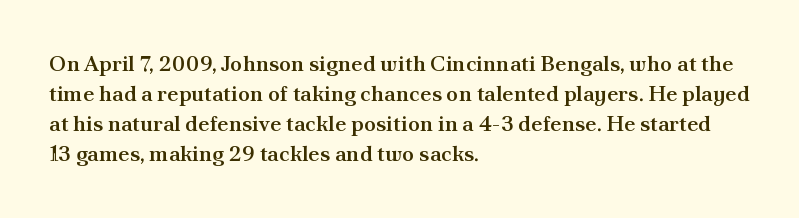
{"italic": "no", "bold": "semi", "underline": "no", "align": "left", "line_spacing": "normal", "line_spacing_ratio": 1.37, "letter_spacing": "normal", "letter_spacing_em": 0.0, "glyph_px": 22}
